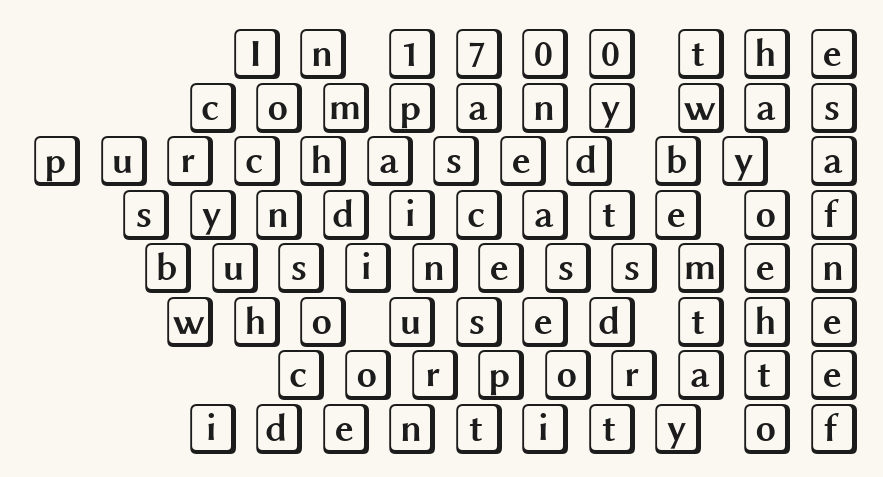
{"italic": "no", "width": "wide", "x_height": "large", "underline": "no", "align": "right", "line_spacing": "tight", "line_spacing_ratio": 1.03, "glyph_px": 52}
